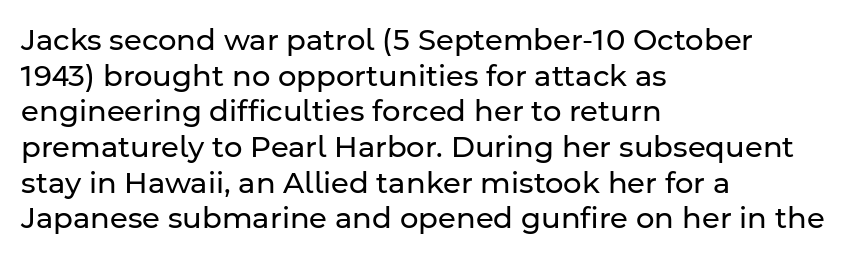
{"serif": "no", "italic": "no", "bold": "no", "weight": "regular", "width": "normal", "stroke_contrast": "low", "x_height": "medium", "monospaced": "no", "underline": "no", "align": "left", "line_spacing_ratio": 1.23, "letter_spacing": "normal", "letter_spacing_em": 0.0, "glyph_px": 29}
